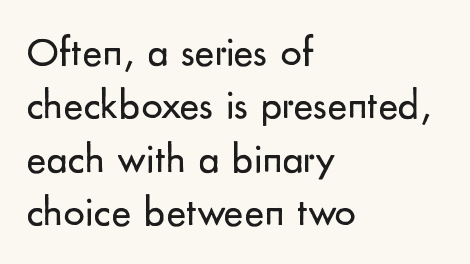
The image shows 42 px regular-weight sans-serif type, upright; set left-aligned, normal line spacing (1.27x), normal letter spacing, not underlined; low stroke contrast and a small x-height.
